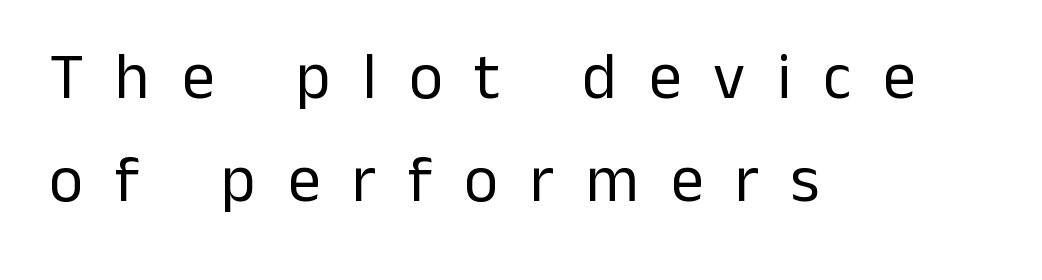
The image shows 65 px regular-weight sans-serif type, upright; set left-aligned, normal line spacing (1.58x), unusually wide letter spacing (+0.49 em), not underlined; low stroke contrast and a medium x-height.
